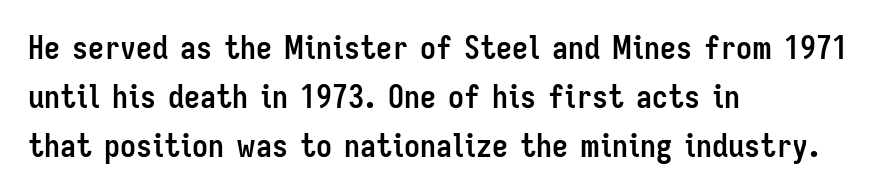
{"serif": "no", "italic": "no", "bold": "yes", "weight": "semibold", "width": "condensed", "stroke_contrast": "low", "x_height": "medium", "monospaced": "no", "underline": "no", "align": "left", "line_spacing": "normal", "line_spacing_ratio": 1.53, "letter_spacing": "normal", "letter_spacing_em": 0.0, "glyph_px": 32}
